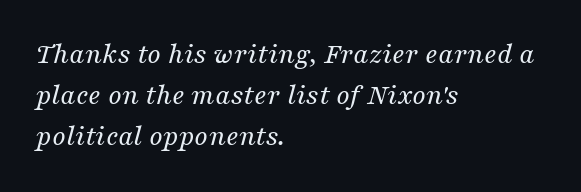
The image shows 30 px regular-weight serif type, italic (leaning right); set left-aligned, normal line spacing (1.37x), normal letter spacing, not underlined; medium stroke contrast and a medium x-height.
